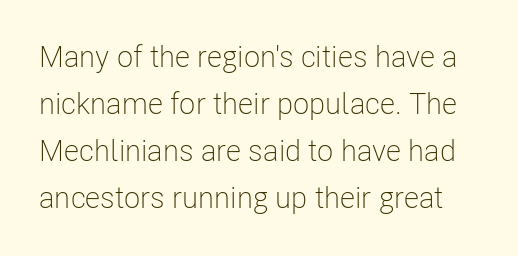
Q: Is the text bold? A: No.
Q: Is the text italic (slanted)? A: No, it is upright.
Q: Is the typeface a serif or a sans-serif typeface? A: Sans-serif.
Q: Is the text underlined? A: No.
Q: Is the spacing between letters normal or unusually wide? A: Normal.
Q: Is the spacing between lines tight, normal or loose? A: Normal.
Q: Width (condensed, normal, or wide)? A: Condensed.
Q: Stroke contrast? A: Low.
Q: x-height? A: Medium.
Q: Monospaced? A: No.
